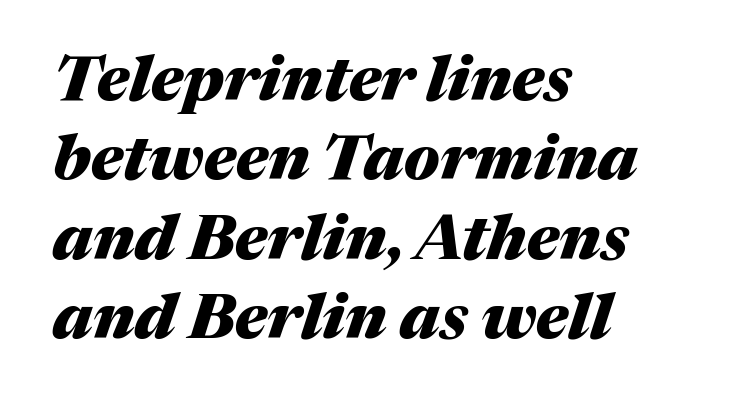
Q: Is the text bold? A: Yes.
Q: Is the text italic (slanted)? A: Yes, it leans right by about 17 degrees.
Q: Is the text underlined? A: No.
Q: How is the paragraph aligned? A: Left-aligned.
Q: Is the spacing between letters normal or unusually wide? A: Normal.
Q: Is the spacing between lines tight, normal or loose? A: Normal.
Q: Width (condensed, normal, or wide)? A: Normal.
Q: Stroke contrast? A: Medium.
Q: x-height? A: Medium.
Q: Monospaced? A: No.
